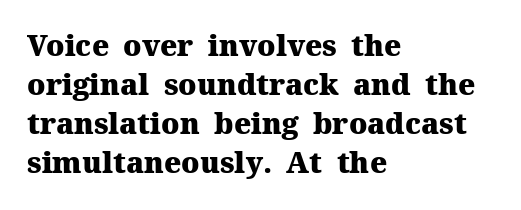
The image shows 29 px heavy serif type, upright; set left-aligned, normal line spacing (1.35x), normal letter spacing, not underlined; medium stroke contrast and a medium x-height.
